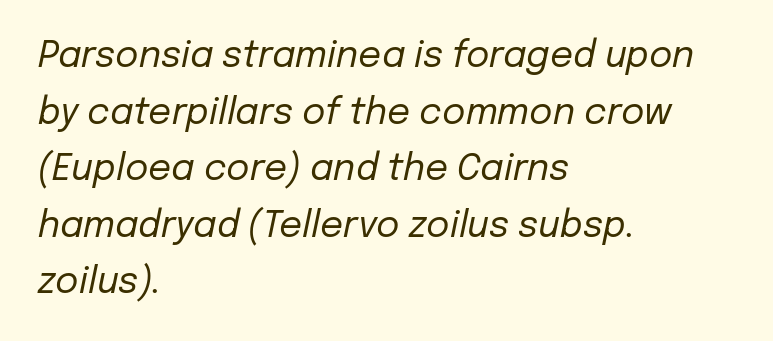
The image shows 36 px regular-weight type, italic (leaning right); set left-aligned, normal line spacing (1.57x), normal letter spacing, not underlined; low stroke contrast and a medium x-height.
